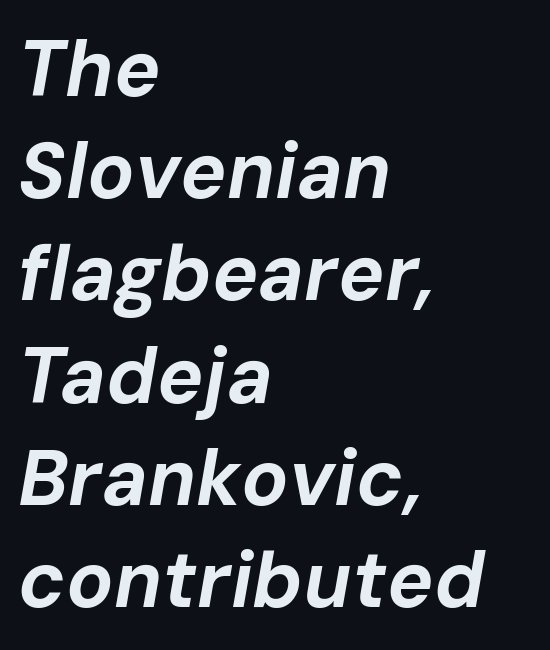
{"italic": "yes", "lean": "right", "slant_degrees": 10, "bold": "yes", "weight": "bold", "width": "normal", "stroke_contrast": "low", "x_height": "medium", "monospaced": "no", "underline": "no", "align": "left", "line_spacing": "normal", "line_spacing_ratio": 1.31, "letter_spacing": "normal", "letter_spacing_em": 0.0, "glyph_px": 78}
